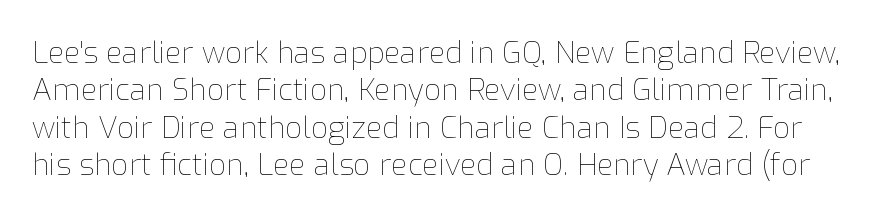
No word sits above an underline. A typesetter would call this proportional, since set widths differ per character. Compared with typical body copy, the letter spacing here is the same. Does the lettering tilt? It doesn't — this is upright. Vertically, the passage feels balanced, rows spaced as you'd expect.
